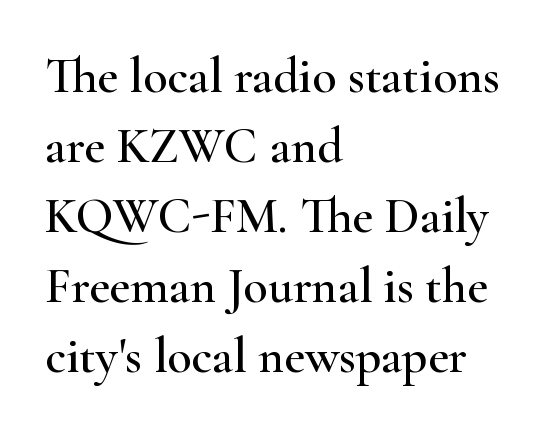
The image shows 50 px wide serif type, upright; set left-aligned, normal line spacing (1.4x), normal letter spacing, not underlined; high stroke contrast and a small x-height.
